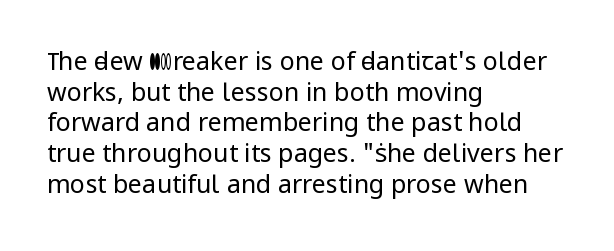
The image shows 25 px text type, upright; set left-aligned, line spacing 1.23x, normal letter spacing, not underlined.
